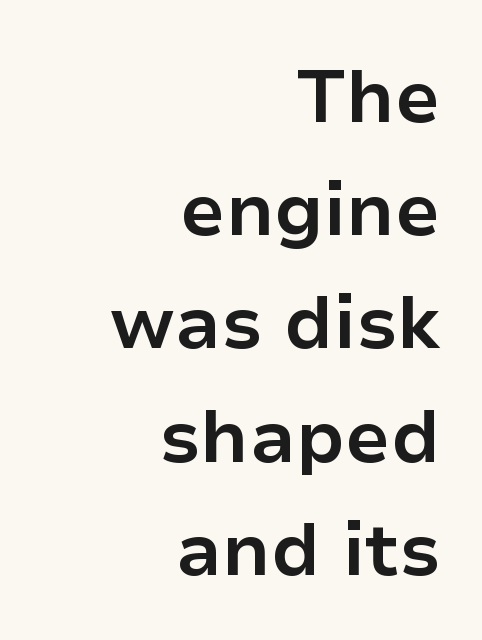
{"serif": "no", "italic": "no", "bold": "yes", "weight": "bold", "width": "normal", "stroke_contrast": "low", "x_height": "medium", "monospaced": "no", "underline": "no", "align": "right", "line_spacing": "normal", "line_spacing_ratio": 1.53, "letter_spacing": "normal", "letter_spacing_em": 0.0, "glyph_px": 74}
